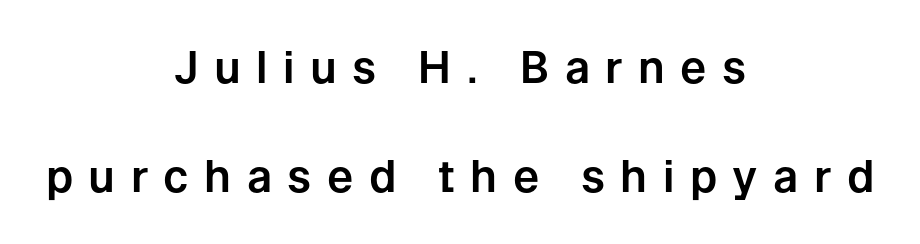
The strip under each line holds only bare page. The lettering stays uniformly vertical, giving the passage a roman look. Letter spacing: wide. Each line is balanced around a shared central axis. Do the characters align in a grid? No, the font is proportional. Is this a sans? Yes — the strokes have no serifs.
